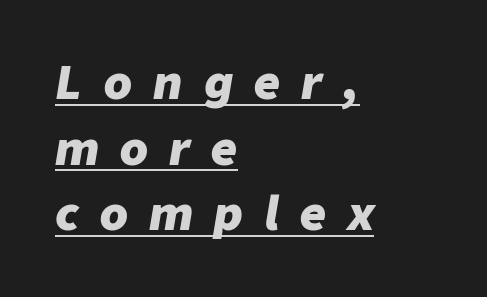
Strokes here are thick enough to call this a true bold. The specimen includes a rule beneath the text block's lines. Slant detected: the letters are inclined. Each letter keeps its own natural width here, so spacing adapts to shape.
